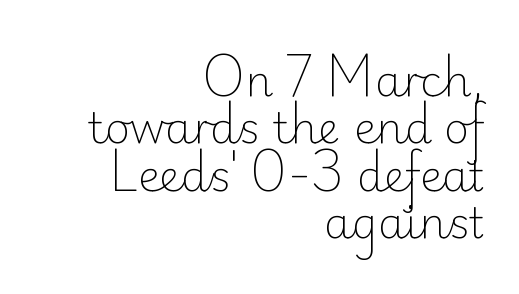
The block of text is dense from top to bottom, with scant space between rows. Here the designer chose a conventional face with non-uniform glyph widths. This sample is right-justified, so line beginnings fall wherever the words allow. Check under the words: just untouched page. The strokes carry an ordinary text weight at most.
